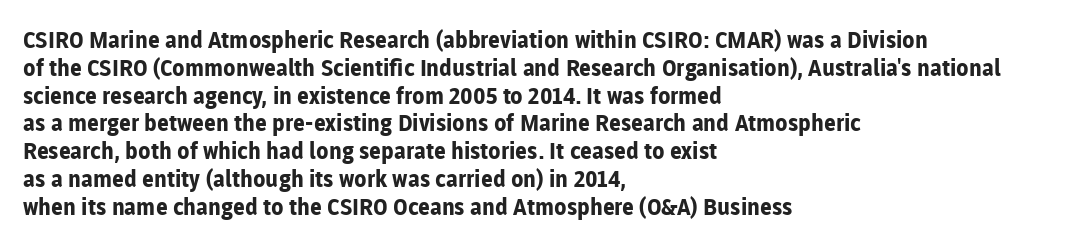
{"italic": "no", "bold": "yes", "underline": "no", "align": "left", "line_spacing_ratio": 1.21, "letter_spacing": "normal", "letter_spacing_em": 0.0, "glyph_px": 23}
